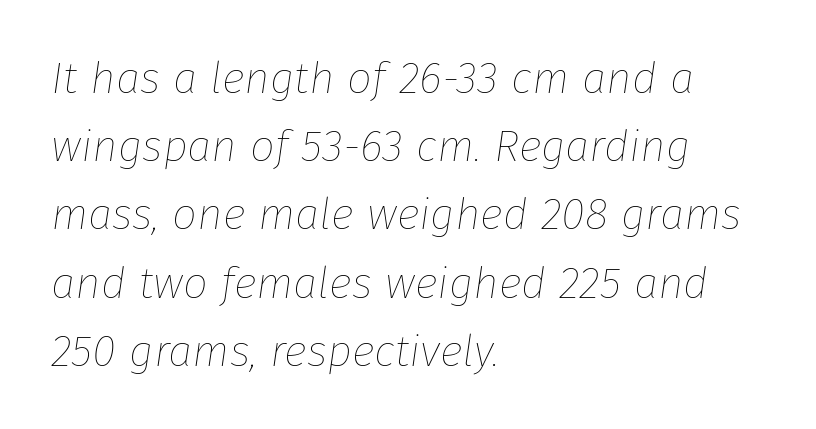
Layout note: lines flush left. Compared with a typical body face, this is equally light or lighter still. The whole block is typeset with a tilt. Notice how descenders clear the ascenders below comfortably — that's standard leading.
